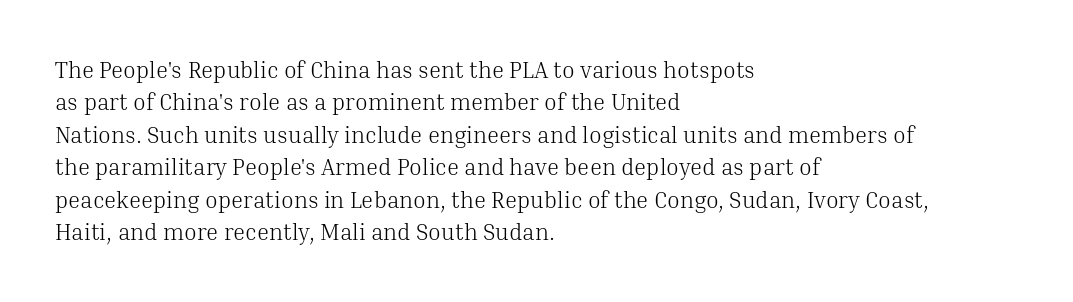
{"italic": "no", "bold": "no", "underline": "no", "align": "left", "line_spacing": "normal", "line_spacing_ratio": 1.41, "letter_spacing": "normal", "letter_spacing_em": 0.0, "glyph_px": 23}
